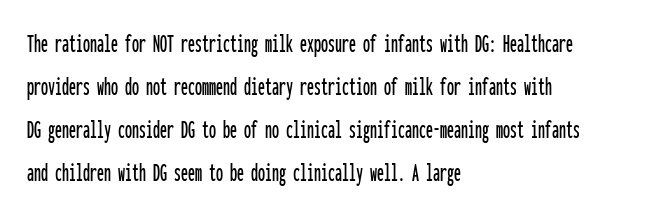
Posture: straight, roman, zero tilt. Check the space under the baseline: it is left empty. The letters march in equal steps, a hallmark of fixed-pitch type. The characters display no serif detailing; their extremities are plain. These lines stack with their left ends in a neat column.
